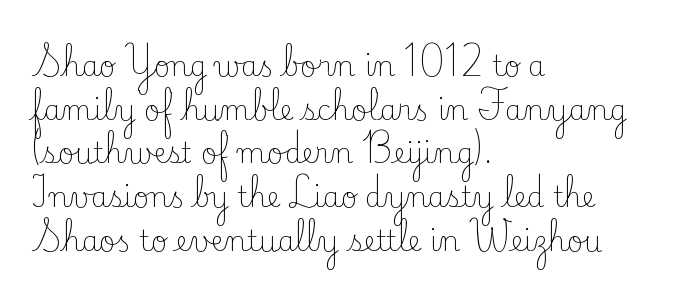
Q: Is the text bold? A: No.
Q: Is the text italic (slanted)? A: No, it is upright.
Q: Is the typeface a serif or a sans-serif typeface? A: Serif.
Q: Is the text underlined? A: No.
Q: How is the paragraph aligned? A: Left-aligned.
Q: Is the spacing between letters normal or unusually wide? A: Normal.
Q: Is the spacing between lines tight, normal or loose? A: Normal.
Q: Width (condensed, normal, or wide)? A: Normal.
Q: Stroke contrast? A: Low.
Q: x-height? A: Small.
Q: Monospaced? A: No.
